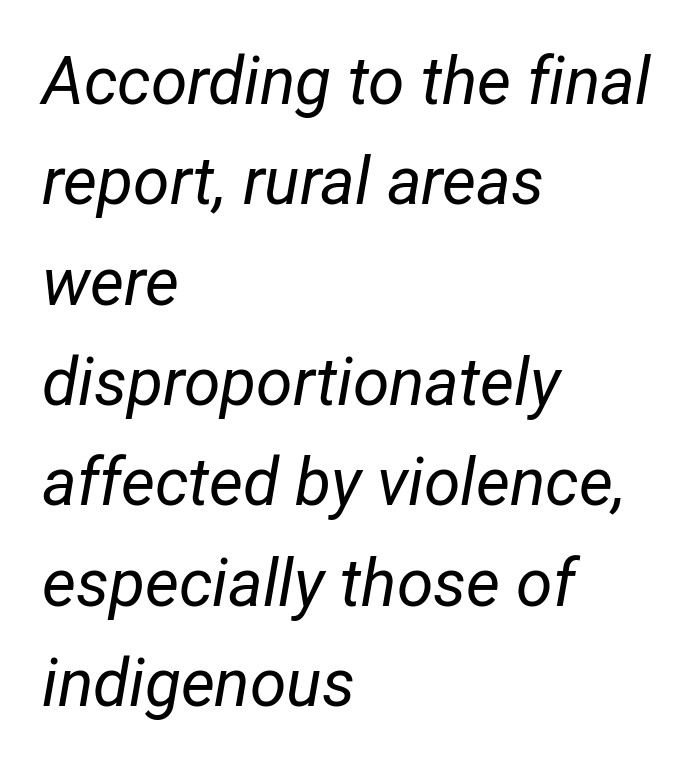
The image shows 66 px regular-weight, condensed type, italic (leaning right); set left-aligned, normal line spacing (1.52x), normal letter spacing, not underlined; low stroke contrast and a medium x-height.
